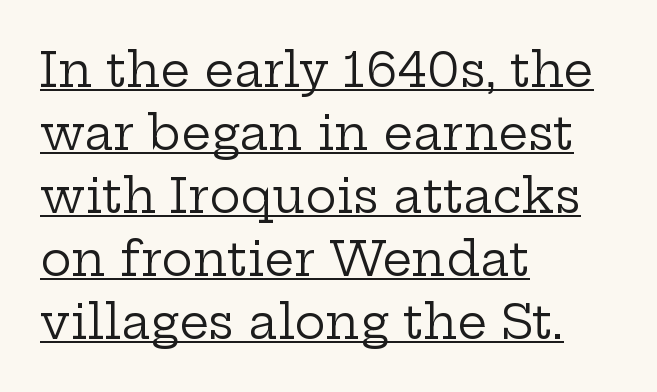
The glyphs in this specimen are seriffed. The gaps between neighbouring characters are ordinary and unremarkable. The lines are quadded left. Baseline-to-baseline distance is the conventional proportion of letter height. Stems here are at most as thick as an everyday book face.
